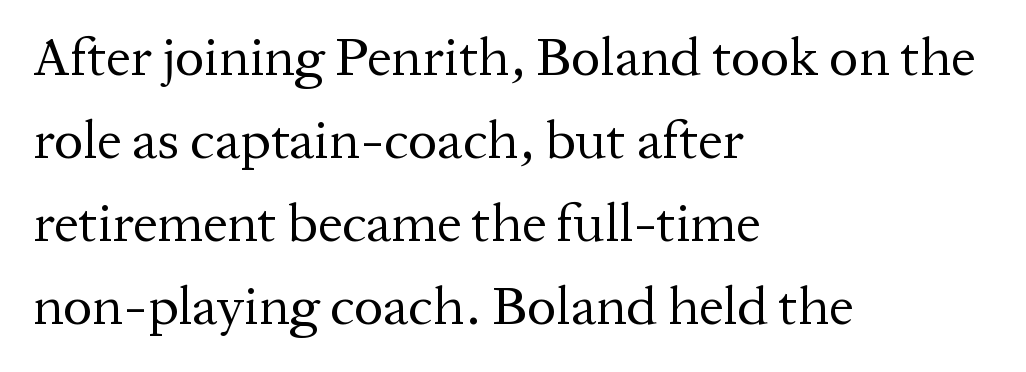
{"serif": "yes", "italic": "no", "bold": "no", "weight": "regular", "width": "normal", "stroke_contrast": "medium", "x_height": "medium", "monospaced": "no", "underline": "no", "align": "left", "line_spacing": "normal", "line_spacing_ratio": 1.51, "letter_spacing": "normal", "letter_spacing_em": 0.0, "glyph_px": 55}
